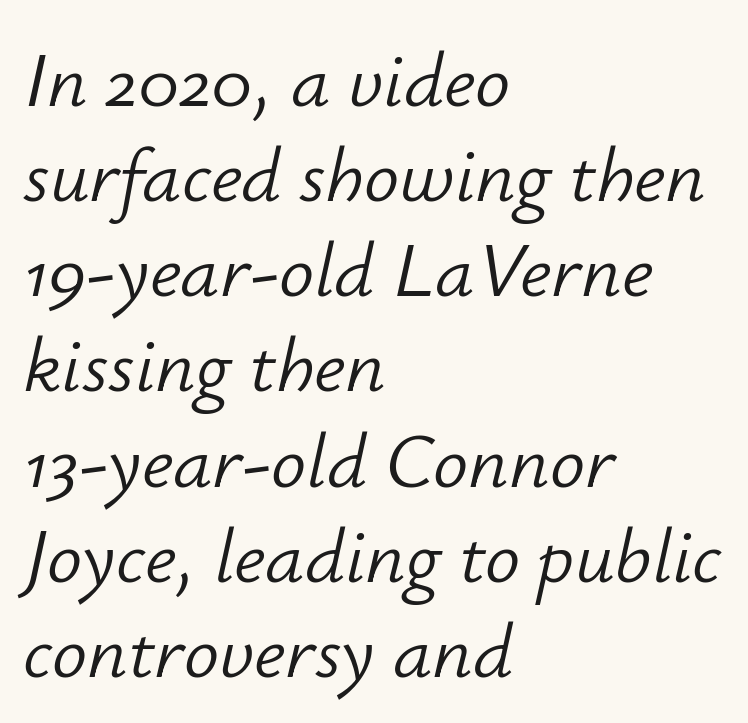
{"italic": "yes", "lean": "right", "slant_degrees": 12, "bold": "no", "weight": "light", "width": "normal", "stroke_contrast": "low", "x_height": "small", "monospaced": "no", "underline": "no", "align": "left", "line_spacing_ratio": 1.22, "letter_spacing": "normal", "letter_spacing_em": 0.0, "glyph_px": 78}
